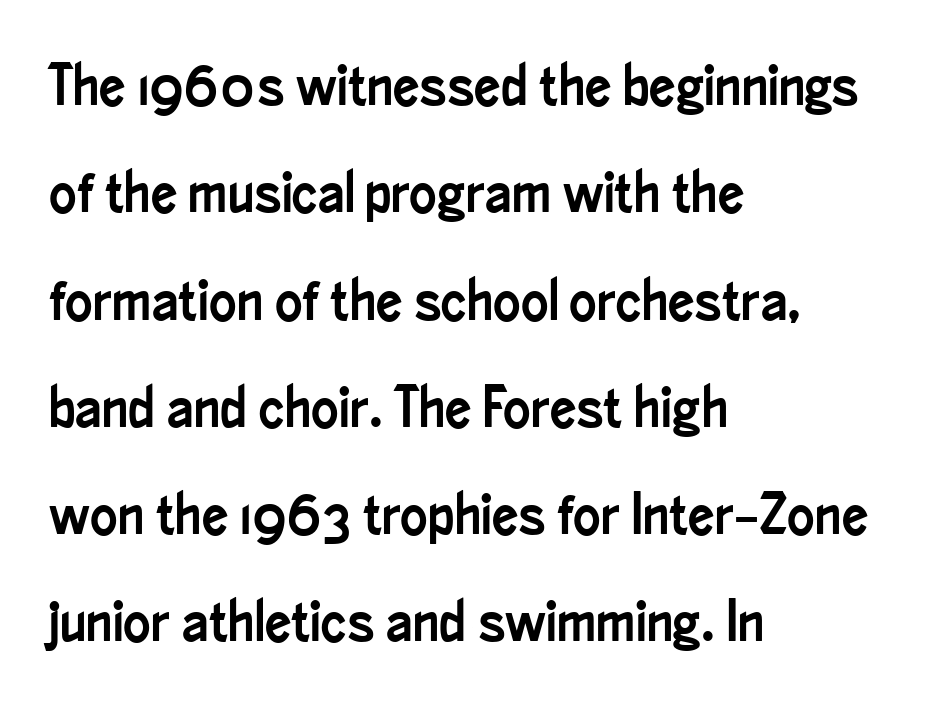
Unlike italic type, these characters show no tilt at all. A typesetter would call this zero additional tracking. All the whitespace from short lines collects on the right. You could not count columns in this text — the font is proportionally spaced. The letters carry no serifs — their stems end cleanly without finishing strokes.
